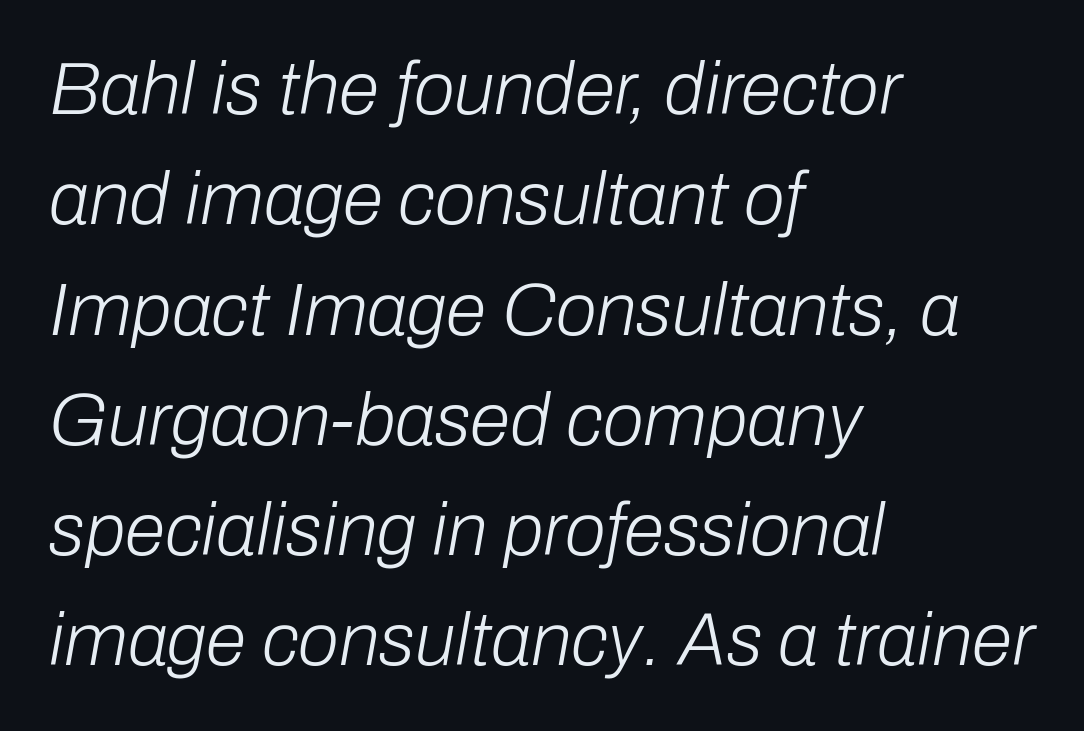
Q: Is the text bold? A: No.
Q: Is the text italic (slanted)? A: Yes, it leans right by about 10 degrees.
Q: Is the text underlined? A: No.
Q: How is the paragraph aligned? A: Left-aligned.
Q: Is the spacing between letters normal or unusually wide? A: Normal.
Q: Is the spacing between lines tight, normal or loose? A: Normal.
Q: Width (condensed, normal, or wide)? A: Normal.
Q: Stroke contrast? A: Low.
Q: x-height? A: Medium.
Q: Monospaced? A: No.
